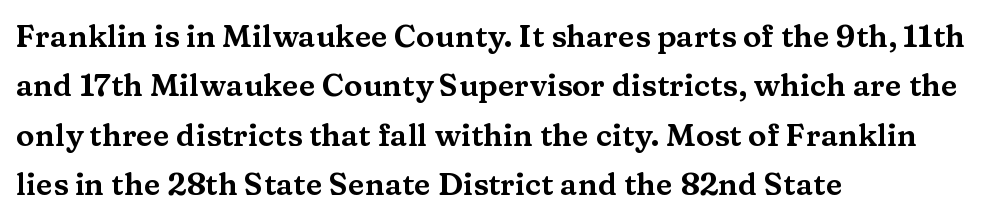
Leading matches the norm, producing a regular column. Short and long lines alike share a common starting point at left. Style check: upright. Do the characters align in a grid? No, the font is proportional. Each row of text sits above clean, open space.
